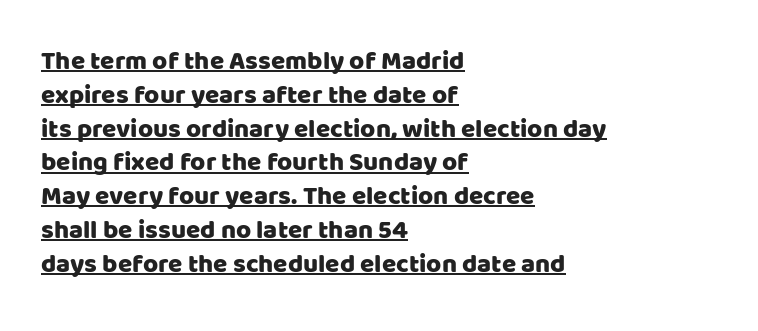
The image shows 26 px text type, upright; set left-aligned, normal line spacing (1.3x), normal letter spacing, underlined.
